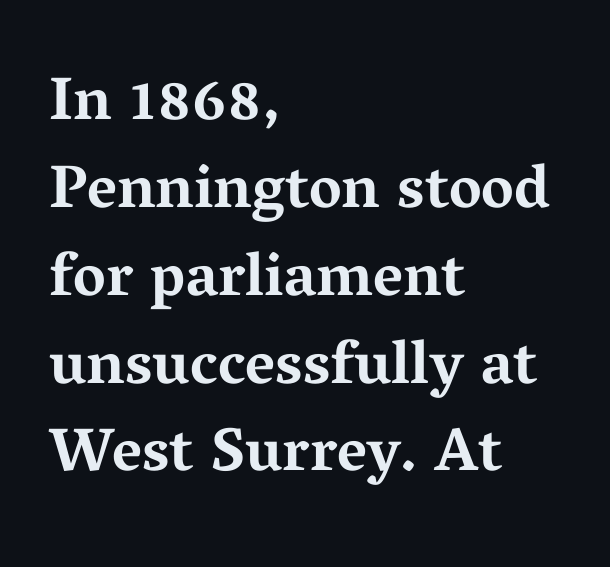
The image shows 61 px bold, wide serif type, upright; set left-aligned, normal line spacing (1.44x), normal letter spacing, not underlined; medium stroke contrast and a medium x-height.
